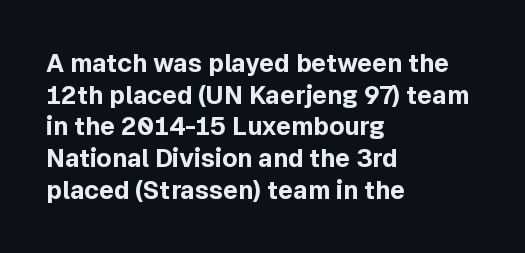
{"italic": "no", "bold": "yes", "underline": "no", "align": "left", "line_spacing": "normal", "line_spacing_ratio": 1.27, "letter_spacing": "normal", "letter_spacing_em": 0.0, "glyph_px": 25}
